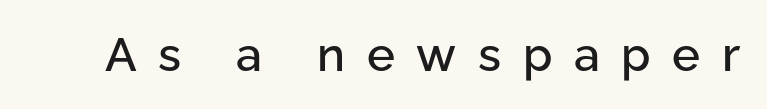
Descenders hang freely into open space. The letters stand upright; this is a roman face. You could not count columns in this text — the font is proportionally spaced. The horizontal fit of the characters is loose and conspicuously gappy. Examine the stroke ends and you'll find no serifs.
